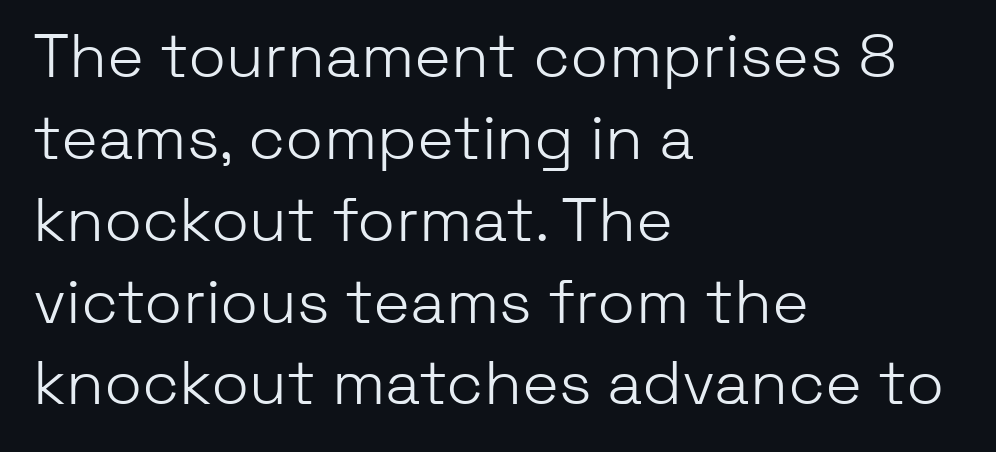
You could not count columns in this text — the font is proportionally spaced. Are there feet on the stems? There aren't — it's a sans. The space directly below the letters is spotless. The ragged edge is on the right, which tells us the setting is flush left. Posture: straight, roman, zero tilt.
